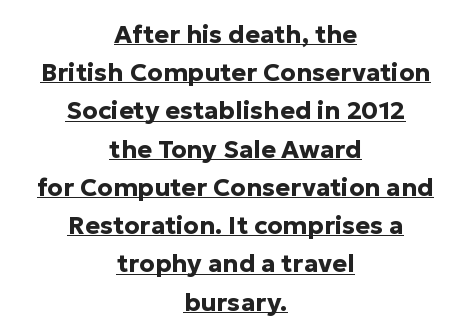
The image shows 25 px bold type, upright; set centered, normal line spacing (1.53x), normal letter spacing, underlined.
